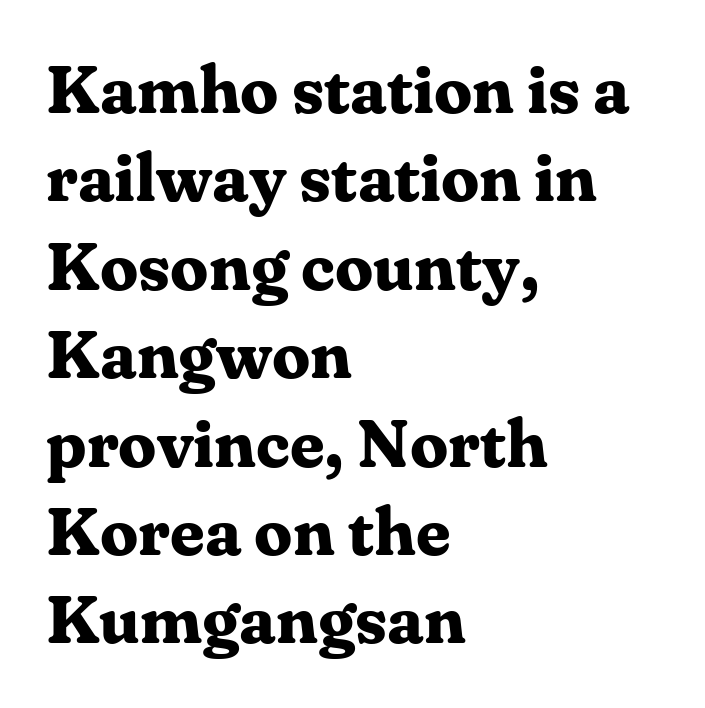
{"serif": "yes", "italic": "no", "bold": "yes", "weight": "bold", "width": "normal", "stroke_contrast": "medium", "x_height": "medium", "monospaced": "no", "underline": "no", "align": "left", "line_spacing": "normal", "line_spacing_ratio": 1.3, "letter_spacing": "normal", "letter_spacing_em": 0.0, "glyph_px": 68}
